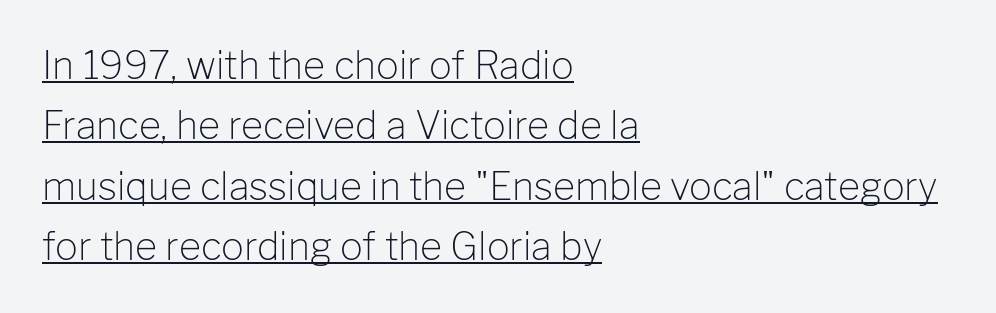
Counters stay open thanks to moderate or lighter strokes. Layout note: lines flush left. The lettering is marked with a stroke running underneath it. The face used here is proportionally spaced, like ordinary book or web type.
